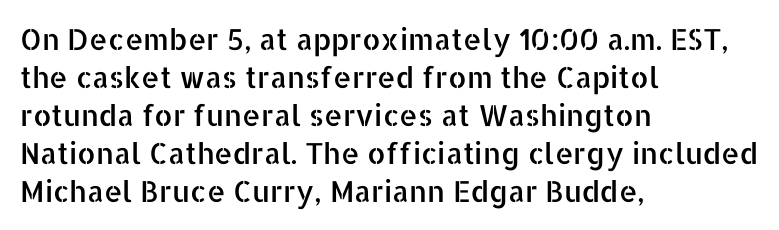
Nothing sits at the stroke ends, so this counts as sans-serif. Characters follow at the spacing the type designer built in. In terms of leading, this rendering sits right in the middle. Words float on clear page, feet unadorned. One-word summary of the alignment: left.
